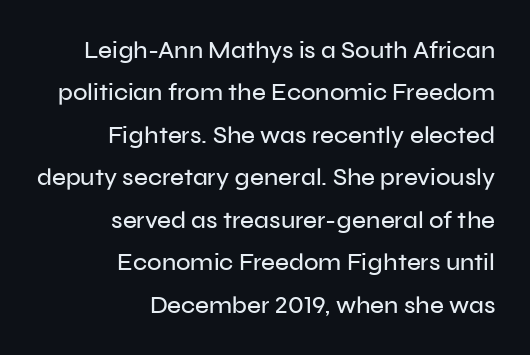
{"italic": "no", "underline": "no", "align": "right", "line_spacing_ratio": 1.77, "letter_spacing": "normal", "letter_spacing_em": 0.0, "glyph_px": 24}
